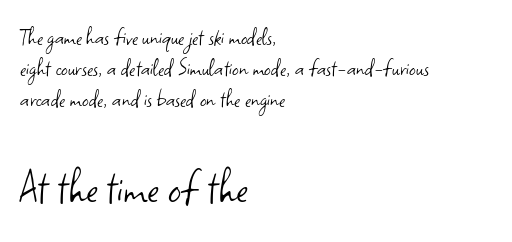
The image shows 51 px light sans-serif type; set left-aligned, line spacing 1.19x, normal letter spacing, not underlined; the second (bottom) block is 1.96x larger; low stroke contrast and a small x-height.
